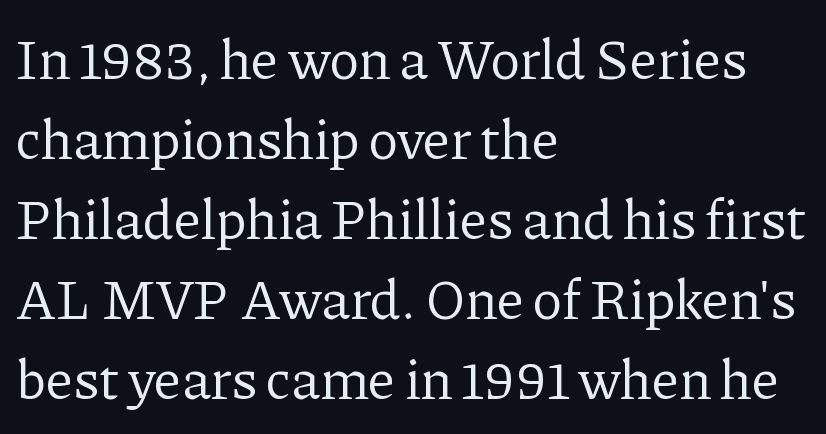
Q: Is the text bold? A: No.
Q: Is the text italic (slanted)? A: No, it is upright.
Q: Is the typeface a serif or a sans-serif typeface? A: Serif.
Q: Is the text underlined? A: No.
Q: How is the paragraph aligned? A: Left-aligned.
Q: Is the spacing between letters normal or unusually wide? A: Normal.
Q: Is the spacing between lines tight, normal or loose? A: Normal.
Q: Width (condensed, normal, or wide)? A: Normal.
Q: Stroke contrast? A: Low.
Q: x-height? A: Medium.
Q: Monospaced? A: No.
